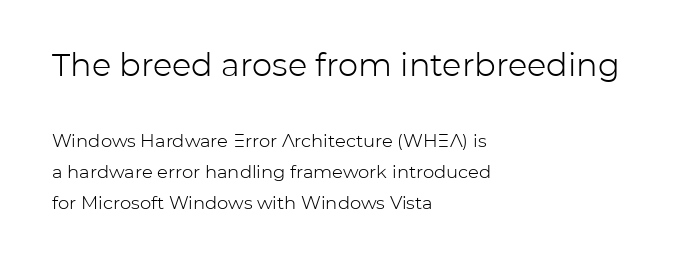
One-word summary of the alignment: left. Heft: none added — not bold. This sample uses a sans-serif face. No italicization has been applied; the sample stays upright.
